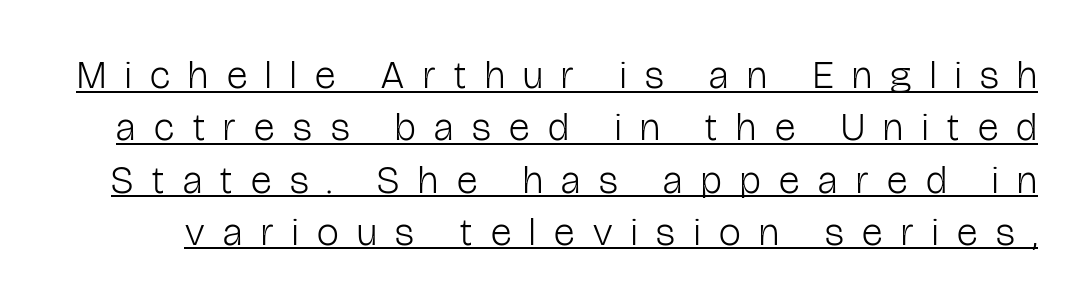
{"serif": "no", "italic": "no", "bold": "no", "weight": "light", "width": "condensed", "stroke_contrast": "low", "x_height": "medium", "monospaced": "no", "underline": "yes", "line_spacing": "normal", "line_spacing_ratio": 1.34, "letter_spacing": "wide", "letter_spacing_em": 0.48, "glyph_px": 39}
